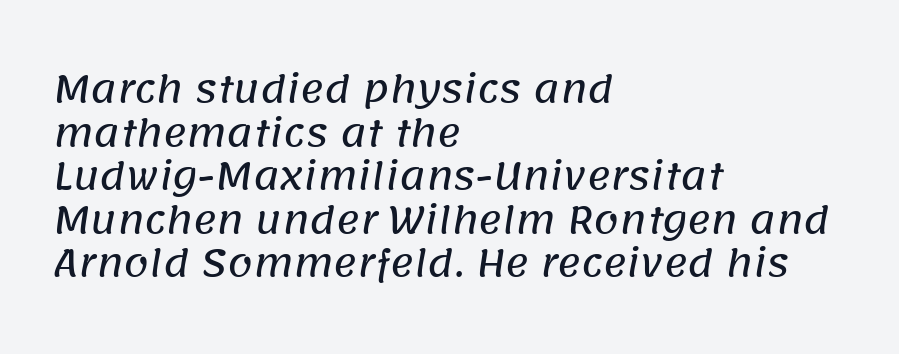
{"serif": "no", "width": "normal", "stroke_contrast": "low", "x_height": "large", "monospaced": "no", "underline": "no", "align": "left", "line_spacing_ratio": 1.21, "letter_spacing": "normal", "letter_spacing_em": 0.0, "glyph_px": 36}
